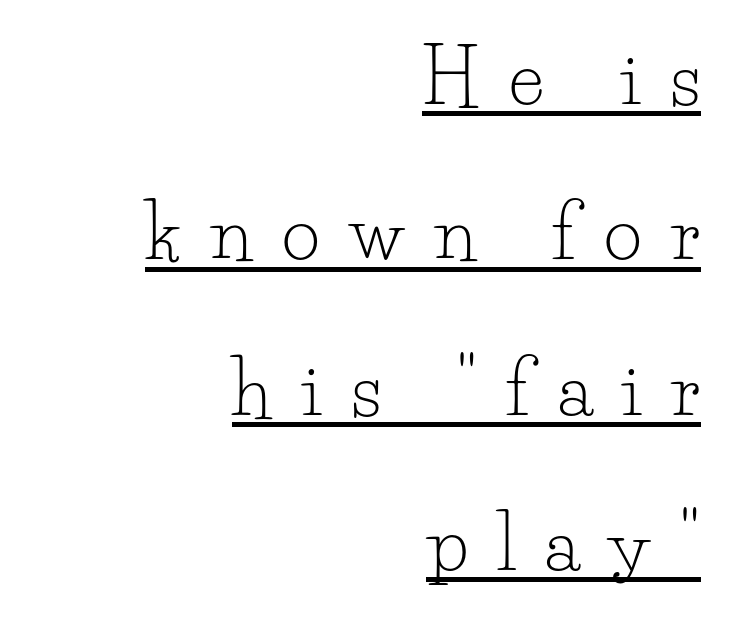
The image shows 74 px light serif type, upright; set right-aligned, loose line spacing (2.1x), unusually wide letter spacing (+0.4 em), underlined; low stroke contrast and a small x-height.
